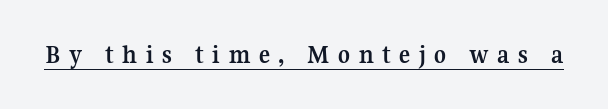
Ordinary non-slanted type is in use. A typographer would call this underscored text. Emphasis by weight is at full strength: bold. Here the glyphs are tracked loosely, breaking word shapes into spaced letters.
